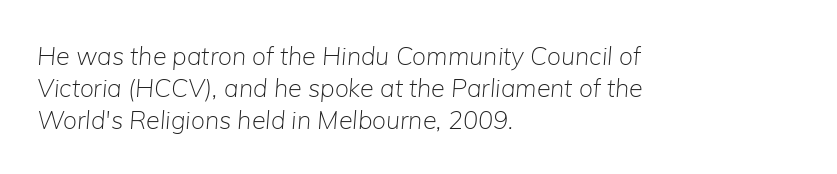
Q: Is the text bold? A: No.
Q: Is the text italic (slanted)? A: Yes, it leans right by about 5 degrees.
Q: Is the text underlined? A: No.
Q: How is the paragraph aligned? A: Left-aligned.
Q: Is the spacing between letters normal or unusually wide? A: Normal.
Q: Is the spacing between lines tight, normal or loose? A: Normal.
